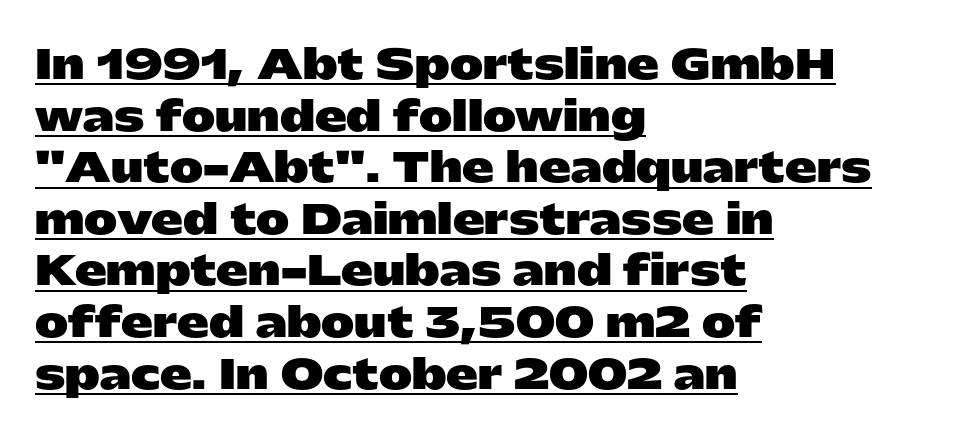
A continuous stroke trails under the words, as in a hyperlink. This rendering uses left alignment, leaving the right contour irregular. This is the regular roman posture of the typeface. Compared with typical body copy, the letter spacing here is the same. The face used here is proportionally spaced, like ordinary book or web type.
